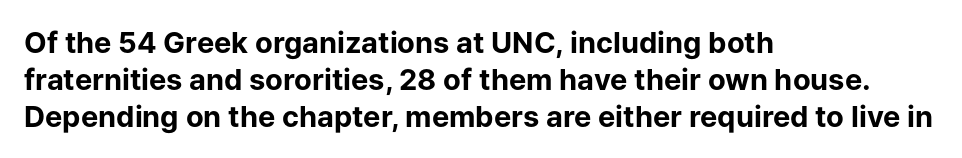
{"serif": "no", "italic": "no", "bold": "yes", "weight": "bold", "width": "normal", "stroke_contrast": "low", "x_height": "medium", "monospaced": "no", "underline": "no", "align": "left", "line_spacing": "normal", "line_spacing_ratio": 1.27, "letter_spacing": "normal", "letter_spacing_em": 0.0, "glyph_px": 29}
